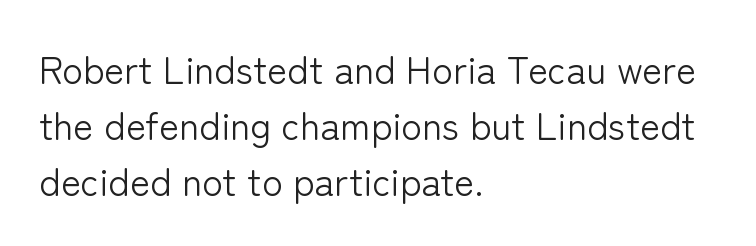
The image shows 38 px light sans-serif type, upright; set left-aligned, normal line spacing (1.47x), normal letter spacing, not underlined; low stroke contrast and a medium x-height.
